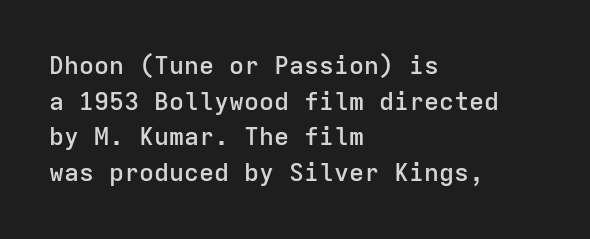
{"italic": "no", "bold": "semi", "underline": "no", "align": "left", "line_spacing": "normal", "line_spacing_ratio": 1.43, "letter_spacing": "normal", "letter_spacing_em": 0.0, "glyph_px": 25}
